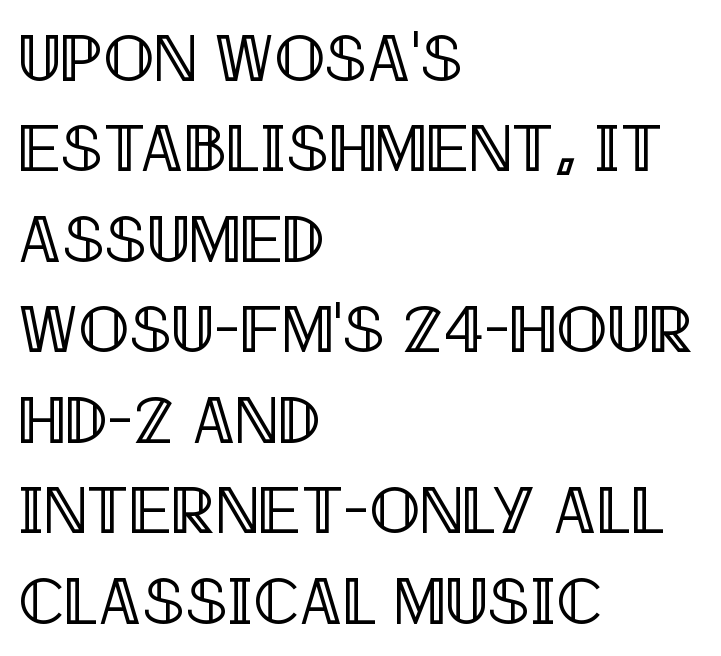
{"italic": "no", "width": "condensed", "x_height": "large", "monospaced": "no", "underline": "no", "align": "left", "line_spacing": "normal", "line_spacing_ratio": 1.35, "letter_spacing": "normal", "letter_spacing_em": 0.0, "glyph_px": 67}
